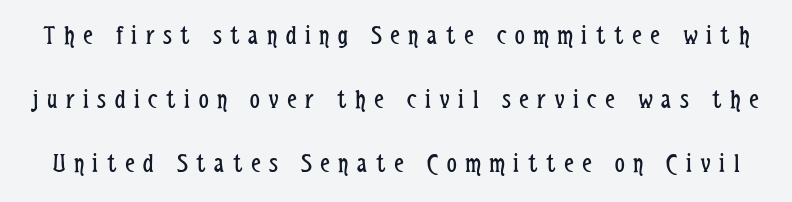
Observe the wide spacing: letters keep a clear distance from each other. Think standard paragraph weight, or any step lighter than that. Quick note: not italic, upright. This block would shrink considerably if given ordinary leading; it's expanded now.
